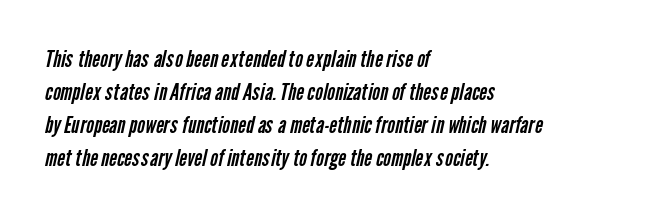
The image shows 24 px text type; set left-aligned, normal line spacing (1.38x), normal letter spacing, not underlined.
